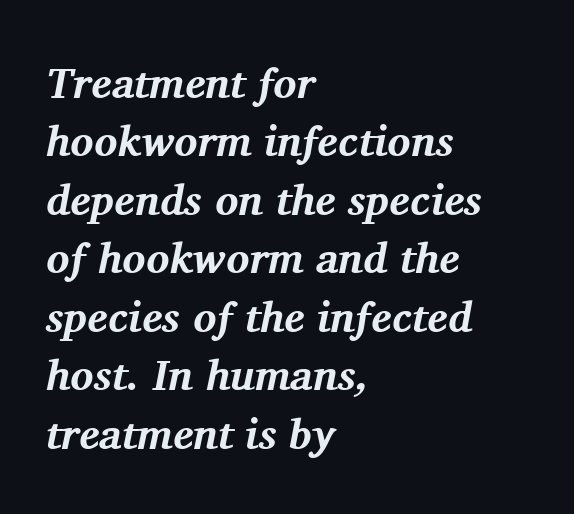
{"serif": "yes", "italic": "yes", "lean": "right", "slant_degrees": 11, "bold": "yes", "weight": "bold", "width": "normal", "stroke_contrast": "medium", "x_height": "medium", "monospaced": "no", "underline": "no", "align": "left", "line_spacing": "normal", "line_spacing_ratio": 1.36, "letter_spacing": "normal", "letter_spacing_em": 0.0, "glyph_px": 43}
